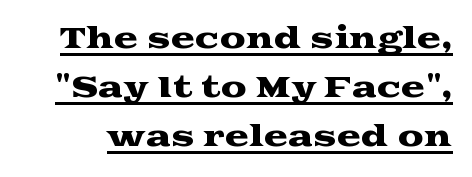
Q: Is the text italic (slanted)? A: No, it is upright.
Q: Is the typeface a serif or a sans-serif typeface? A: Serif.
Q: Is the text underlined? A: Yes.
Q: Is the spacing between letters normal or unusually wide? A: Normal.
Q: Is the spacing between lines tight, normal or loose? A: Normal.
Q: Width (condensed, normal, or wide)? A: Wide.
Q: Stroke contrast? A: Medium.
Q: x-height? A: Medium.
Q: Monospaced? A: No.
